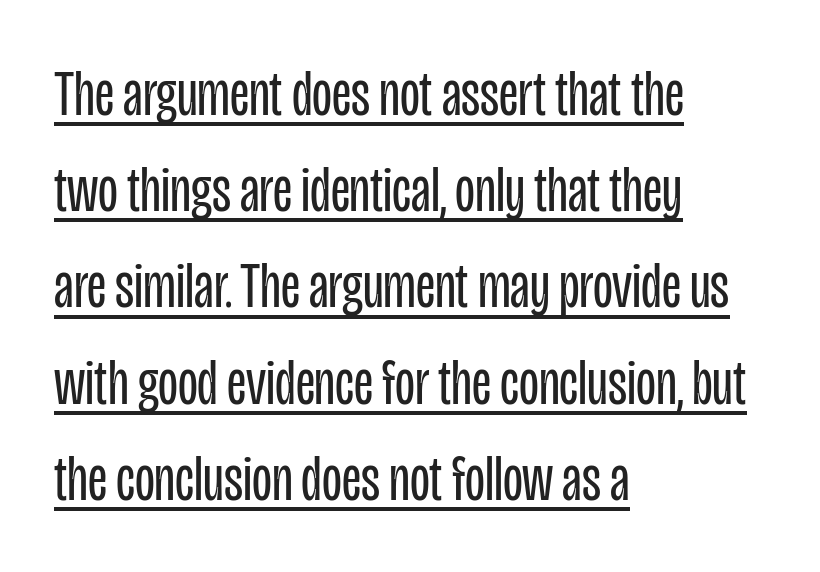
The image shows 65 px regular-weight, condensed sans-serif type, upright; set left-aligned, normal line spacing (1.48x), normal letter spacing, underlined; low stroke contrast and a large x-height.
